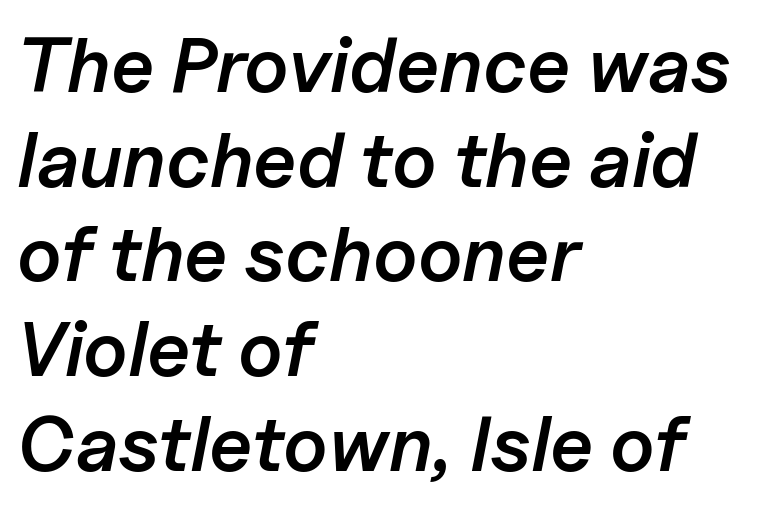
This sample is left-justified, so line endings fall wherever the words run out. Check under the words: just untouched page. Characters follow at the spacing the type designer built in. The letters advance in unequal steps, a hallmark of proportional type. How heavy is the stroke? Medium-heavy — a semibold, shy of bold.
